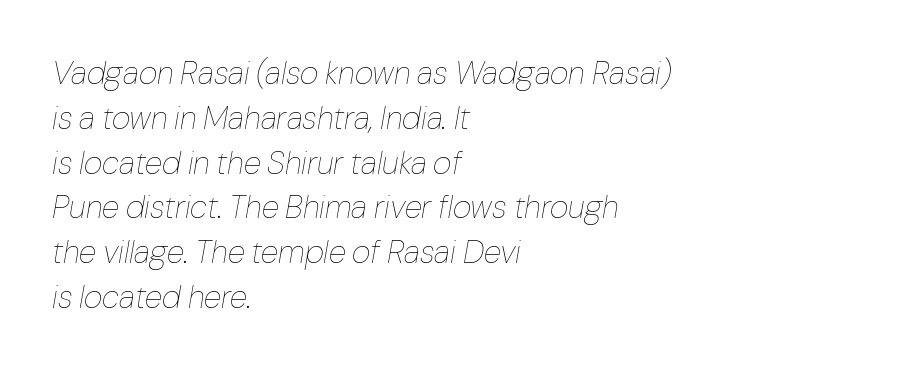
This rendering features lettering with no underline. This sample uses plain, unmodified letter spacing. This sample has the flowing, uneven cadence of proportional lettering. Vertically, the passage feels balanced, rows spaced as you'd expect. The glyphs look as if they've been sheared to an angle. In CSS terms this would be text-align: left.
